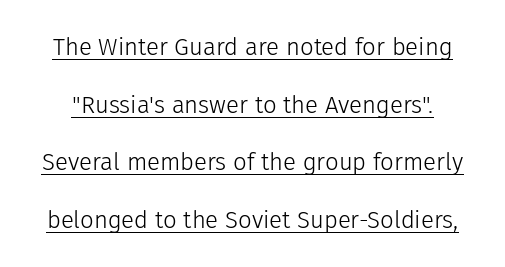
Q: Is the text bold? A: No.
Q: Is the text italic (slanted)? A: No, it is upright.
Q: Is the text underlined? A: Yes.
Q: Is the spacing between letters normal or unusually wide? A: Normal.
Q: Is the spacing between lines tight, normal or loose? A: Loose.
